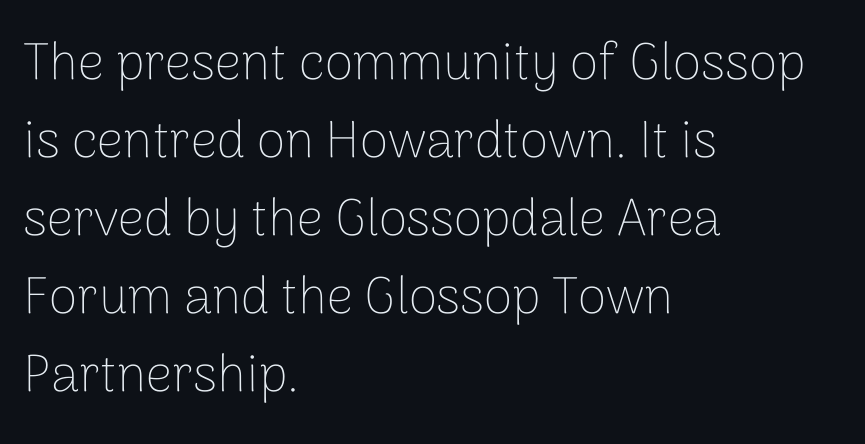
The image shows 52 px thin sans-serif type, upright; set left-aligned, normal line spacing (1.5x), normal letter spacing, not underlined; low stroke contrast and a medium x-height.
